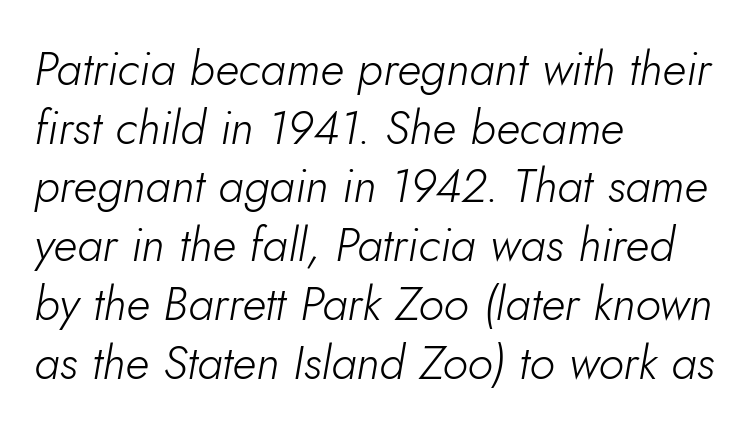
Stems here are at most as thick as an everyday book face. Compared with typical paragraphs, the rows here are spaced about the same. Inter-character spacing is left at the font's built-in metrics. Caption: multi-line text, flush left, ragged right.
